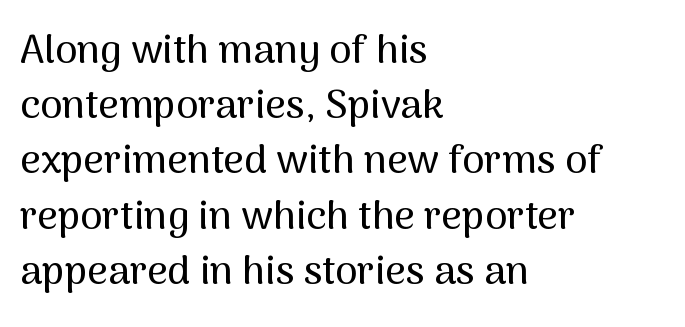
The image shows 40 px sans-serif type, upright; set left-aligned, normal line spacing (1.38x), normal letter spacing, not underlined; medium stroke contrast and a medium x-height.
